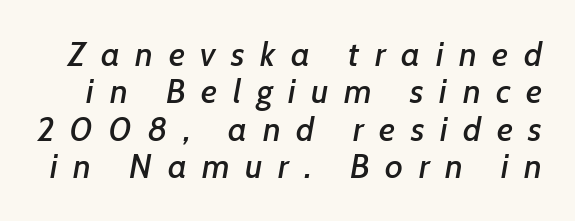
There is plenty of visible air inserted between adjacent glyphs. The passage shown is typed in a proportional face where columns would drift. The rendering uses a small line-height, squeezing the rows. Each row of text sits above clean, open space.
